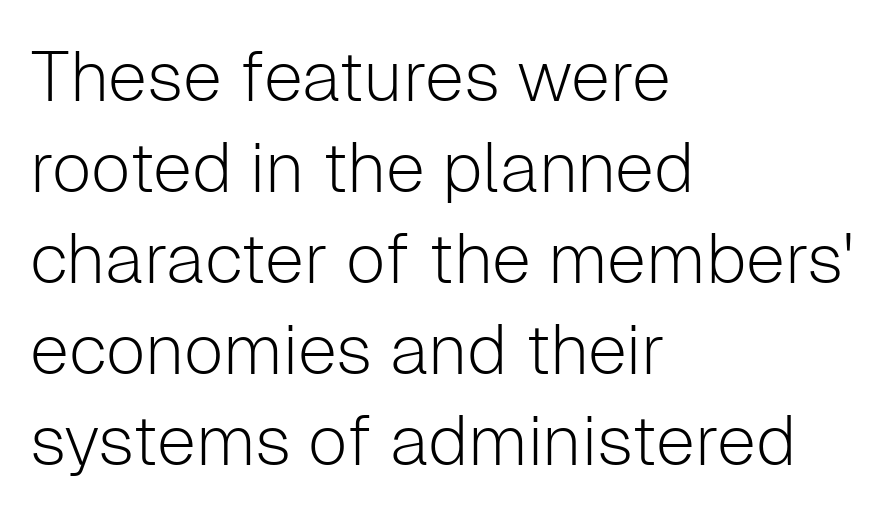
The image shows 70 px light sans-serif type, upright; set left-aligned, normal line spacing (1.3x), normal letter spacing, not underlined; low stroke contrast and a medium x-height.
